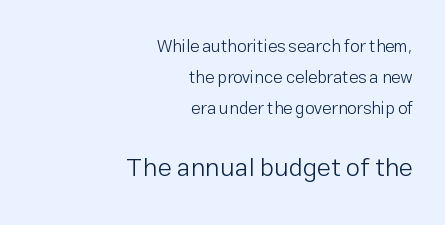
The image shows 26 px text type, upright; set right-aligned, line spacing 1.81x, normal letter spacing, not underlined; the second (bottom) block is 1.53x larger.
